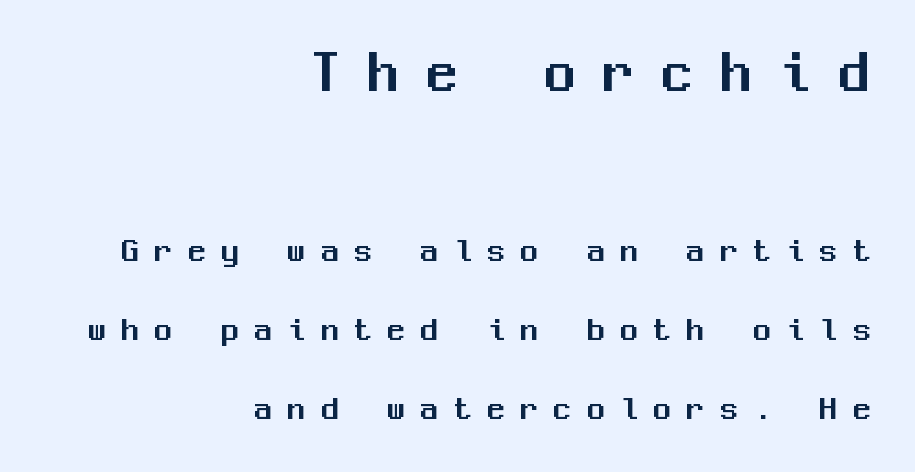
Q: Is the text italic (slanted)? A: No, it is upright.
Q: Is the typeface a serif or a sans-serif typeface? A: Sans-serif.
Q: Is the text underlined? A: No.
Q: How is the paragraph aligned? A: Right-aligned.
Q: Is the spacing between letters normal or unusually wide? A: Unusually wide.
Q: Is the spacing between lines tight, normal or loose? A: Loose.
Q: Which block of text is set in a larger size, the first (top) or the second (bottom)? A: The first (top) one.
Q: Width (condensed, normal, or wide)? A: Normal.
Q: Stroke contrast? A: Medium.
Q: x-height? A: Medium.
Q: Monospaced? A: Yes.
